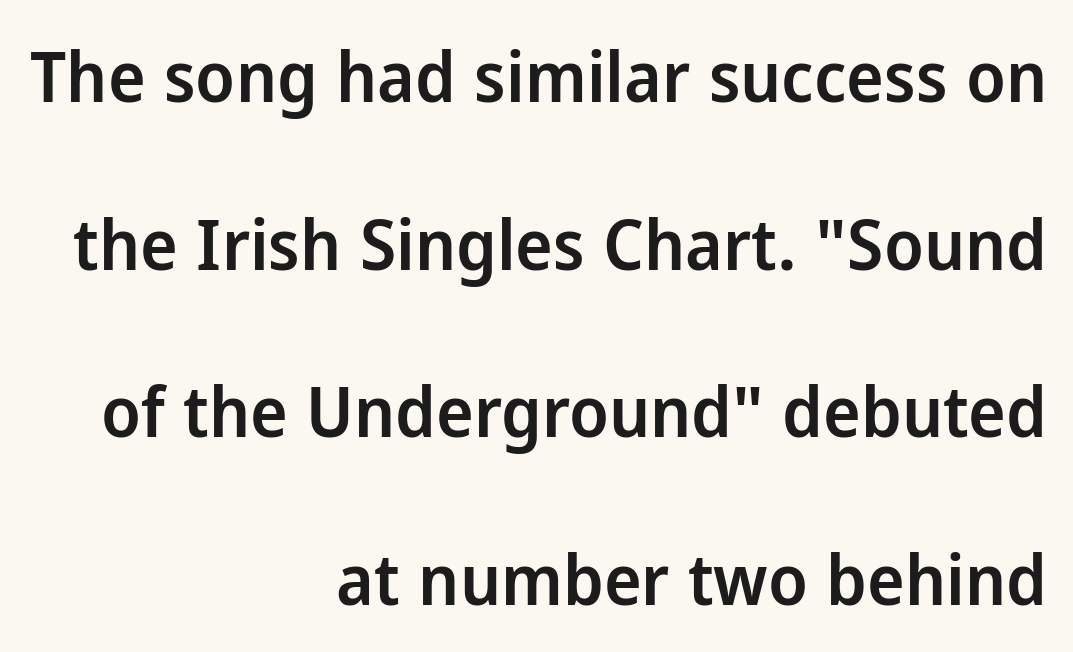
The image shows 71 px semibold sans-serif type, upright; set right-aligned, loose line spacing (2.36x), normal letter spacing, not underlined; low stroke contrast and a medium x-height.
